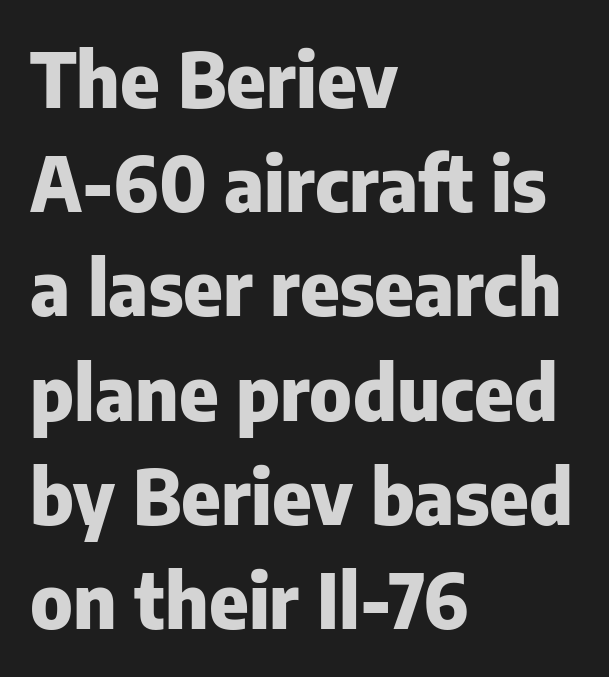
The image shows 75 px heavy sans-serif type, upright; set left-aligned, normal line spacing (1.39x), normal letter spacing, not underlined; low stroke contrast and a medium x-height.
